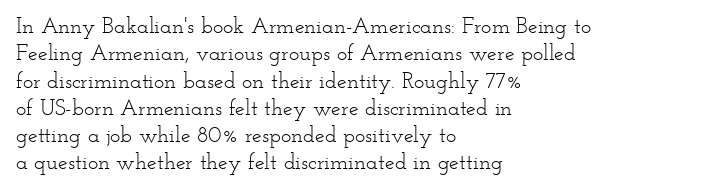
The image shows 22 px text type, upright; set left-aligned, line spacing 1.24x, normal letter spacing, not underlined.
